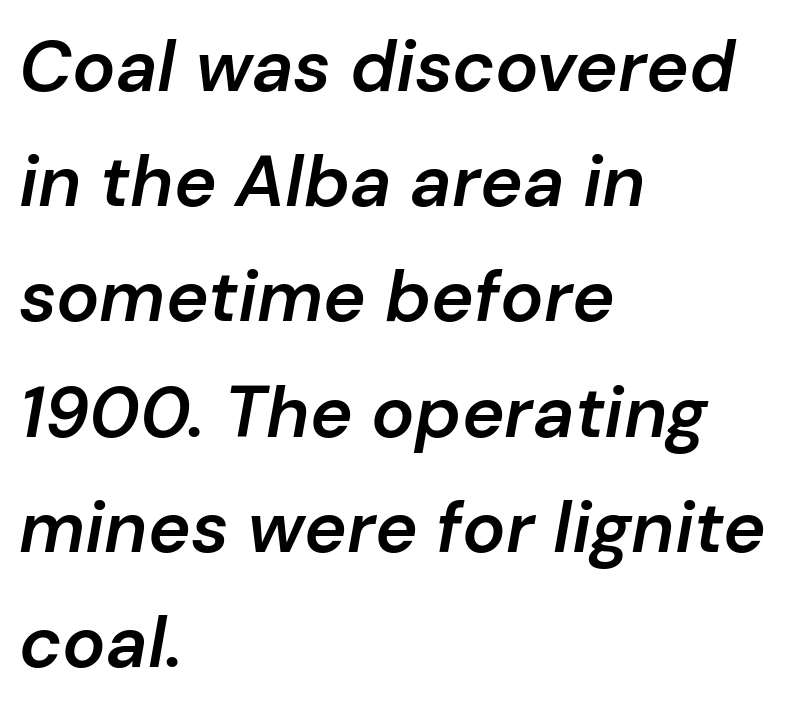
Q: Is the text bold? A: Semi-bold.
Q: Is the text italic (slanted)? A: Yes, it leans right by about 10 degrees.
Q: Is the text underlined? A: No.
Q: How is the paragraph aligned? A: Left-aligned.
Q: Is the spacing between letters normal or unusually wide? A: Normal.
Q: Is the spacing between lines tight, normal or loose? A: Normal.
Q: Width (condensed, normal, or wide)? A: Normal.
Q: Stroke contrast? A: Low.
Q: x-height? A: Medium.
Q: Monospaced? A: No.
